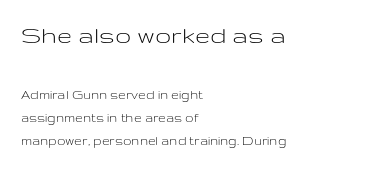
The composition opens big and finishes small. Unmarked baselines from the first word to the last. One-word summary of the alignment: left. Does the leading feel generous? No, just average.
